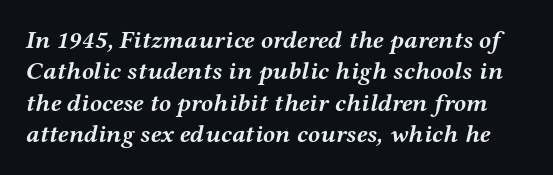
Q: Is the text bold? A: Yes.
Q: Is the text italic (slanted)? A: Yes, it leans right by about 12 degrees.
Q: Is the text underlined? A: No.
Q: Is the spacing between letters normal or unusually wide? A: Normal.
Q: Is the spacing between lines tight, normal or loose? A: Normal.
